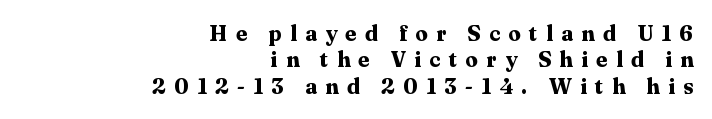
{"italic": "no", "bold": "yes", "underline": "no", "align": "right", "line_spacing_ratio": 1.2, "letter_spacing": "wide", "letter_spacing_em": 0.38, "glyph_px": 22}
